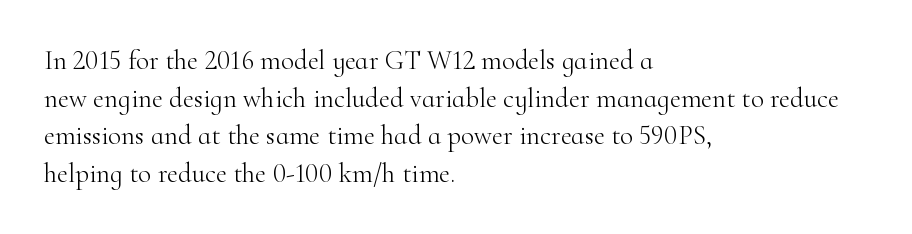
The image shows 27 px text type, upright; set left-aligned, normal line spacing (1.39x), normal letter spacing, not underlined.
